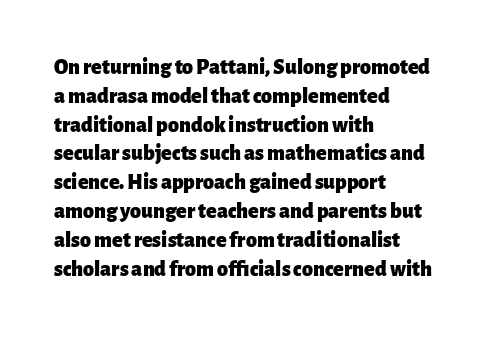
Q: Is the text bold? A: Yes.
Q: Is the text italic (slanted)? A: No, it is upright.
Q: Is the text underlined? A: No.
Q: How is the paragraph aligned? A: Left-aligned.
Q: Is the spacing between letters normal or unusually wide? A: Normal.
Q: Is the spacing between lines tight, normal or loose? A: Normal.
